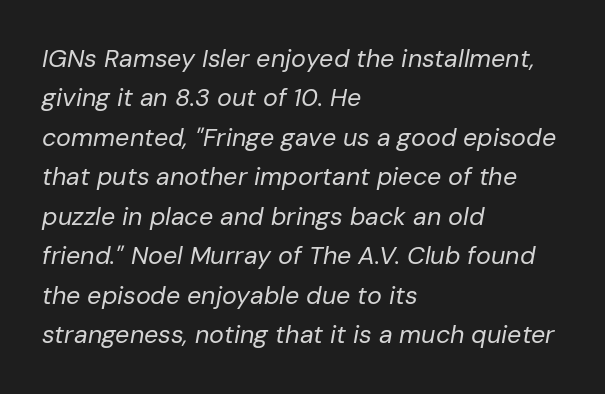
The image shows 25 px text type, italic (leaning right); set left-aligned, normal line spacing (1.58x), normal letter spacing, not underlined.
